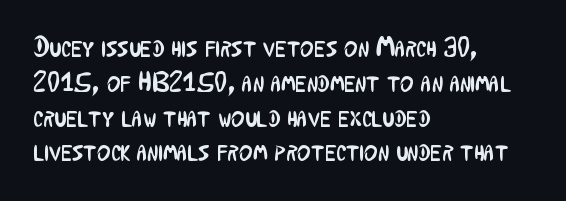
Q: Is the text bold? A: No.
Q: Is the text italic (slanted)? A: No, it is upright.
Q: Is the typeface a serif or a sans-serif typeface? A: Sans-serif.
Q: Is the text underlined? A: No.
Q: How is the paragraph aligned? A: Left-aligned.
Q: Is the spacing between letters normal or unusually wide? A: Normal.
Q: Width (condensed, normal, or wide)? A: Condensed.
Q: Stroke contrast? A: Low.
Q: x-height? A: Medium.
Q: Monospaced? A: No.
